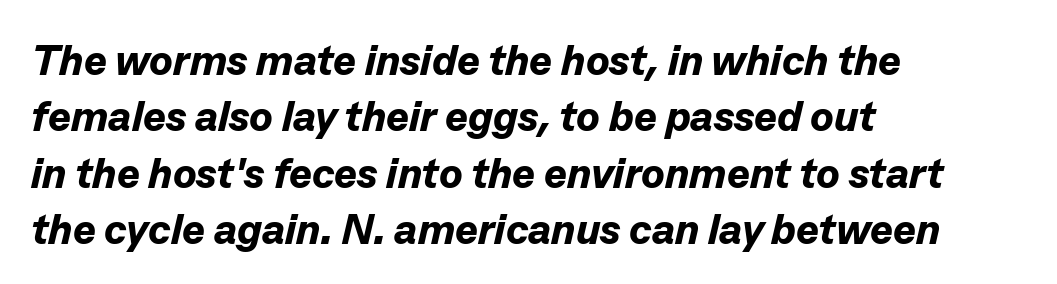
{"italic": "yes", "lean": "right", "slant_degrees": 13, "bold": "yes", "weight": "bold", "width": "normal", "stroke_contrast": "low", "x_height": "medium", "monospaced": "no", "underline": "no", "align": "left", "line_spacing": "normal", "line_spacing_ratio": 1.31, "letter_spacing": "normal", "letter_spacing_em": 0.0, "glyph_px": 43}
